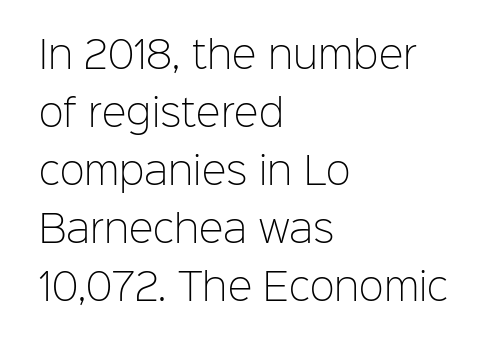
{"serif": "no", "italic": "no", "bold": "no", "weight": "light", "width": "normal", "stroke_contrast": "low", "x_height": "medium", "monospaced": "no", "underline": "no", "align": "left", "line_spacing": "normal", "line_spacing_ratio": 1.57, "letter_spacing": "normal", "letter_spacing_em": 0.0, "glyph_px": 37}
